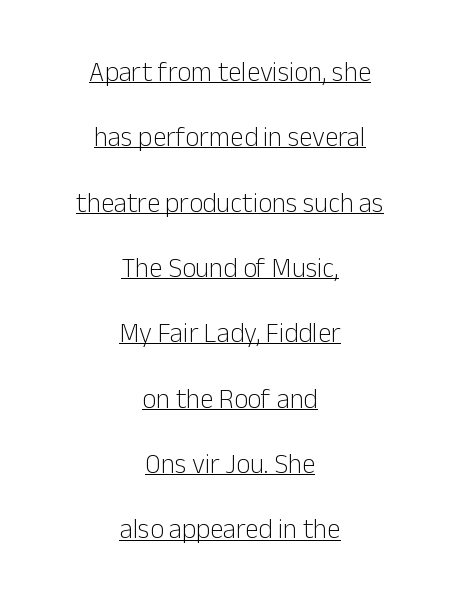
{"italic": "no", "bold": "no", "underline": "yes", "align": "center", "line_spacing": "loose", "line_spacing_ratio": 2.42, "letter_spacing": "normal", "letter_spacing_em": 0.0, "glyph_px": 27}
